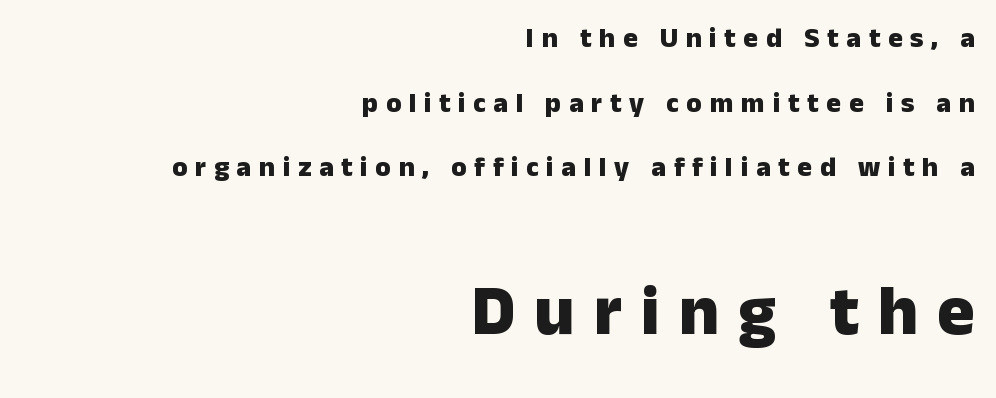
The image shows 70 px heavy sans-serif type, upright; set right-aligned, loose line spacing (2.31x), unusually wide letter spacing (+0.27 em), not underlined; the second (bottom) block is 2.5x larger; low stroke contrast and a medium x-height.
